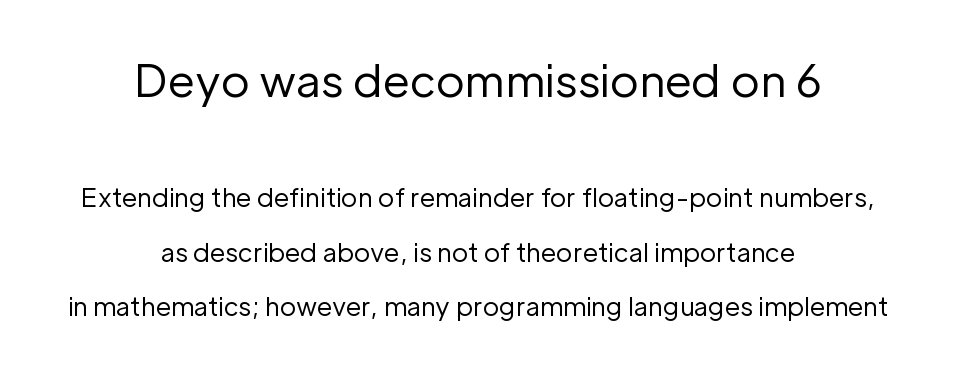
Q: Is the text bold? A: No.
Q: Is the text italic (slanted)? A: No, it is upright.
Q: Is the typeface a serif or a sans-serif typeface? A: Sans-serif.
Q: Is the text underlined? A: No.
Q: How is the paragraph aligned? A: Centered.
Q: Is the spacing between letters normal or unusually wide? A: Normal.
Q: Is the spacing between lines tight, normal or loose? A: Loose.
Q: Which block of text is set in a larger size, the first (top) or the second (bottom)? A: The first (top) one.
Q: Width (condensed, normal, or wide)? A: Normal.
Q: Stroke contrast? A: Low.
Q: x-height? A: Medium.
Q: Monospaced? A: No.
